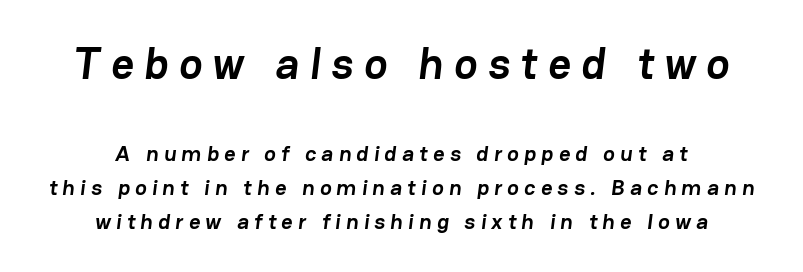
Character widths vary here, with narrow letters taking less room than wide ones. The passage is arranged like a title page — every line centered. Summary of vertical rhythm: regular, with standard interline spacing. The font is running at its bold setting. The designer gave the opening block more size than the closing block. Look at the tracking — it's clearly loosened, letters drifting apart.
